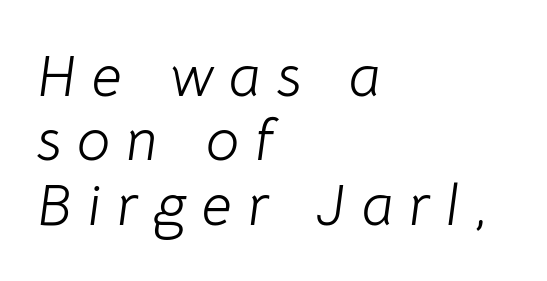
The image shows 59 px light type, italic (leaning right); set left-aligned, tight line spacing (1.09x), unusually wide letter spacing (+0.27 em), not underlined; low stroke contrast and a medium x-height.
